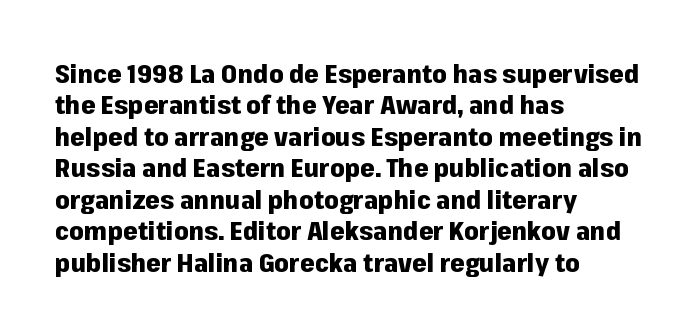
The image shows 26 px bold type, upright; set left-aligned, line spacing 1.21x, normal letter spacing, not underlined.
